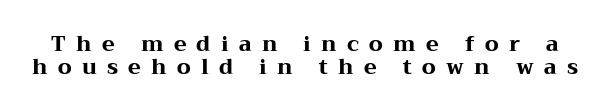
The gap between lines stays unmarked. In terms of leading, this rendering errs on the cramped side. The horizontal fit of the characters is loose and conspicuously gappy. Heavy, bold letterforms. No italicization has been applied; the sample stays upright.
